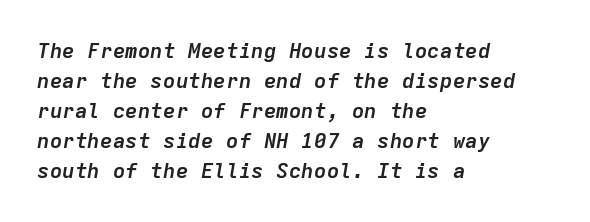
These words are printed bold, with thick strokes throughout. Honestly, there is no underline to notice here at all. These lines are set flush left with a ragged right edge. The glyphs look as if they've been sheared to an angle.
